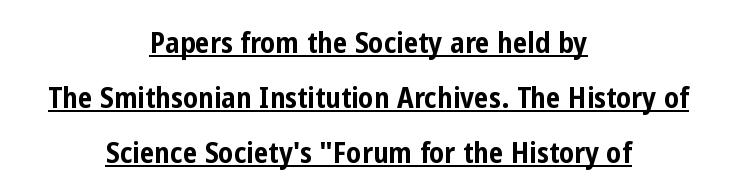
{"serif": "no", "italic": "no", "bold": "yes", "weight": "bold", "width": "condensed", "stroke_contrast": "low", "x_height": "medium", "monospaced": "no", "underline": "yes", "align": "center", "line_spacing": "loose", "line_spacing_ratio": 1.9, "letter_spacing": "normal", "letter_spacing_em": 0.0, "glyph_px": 29}
